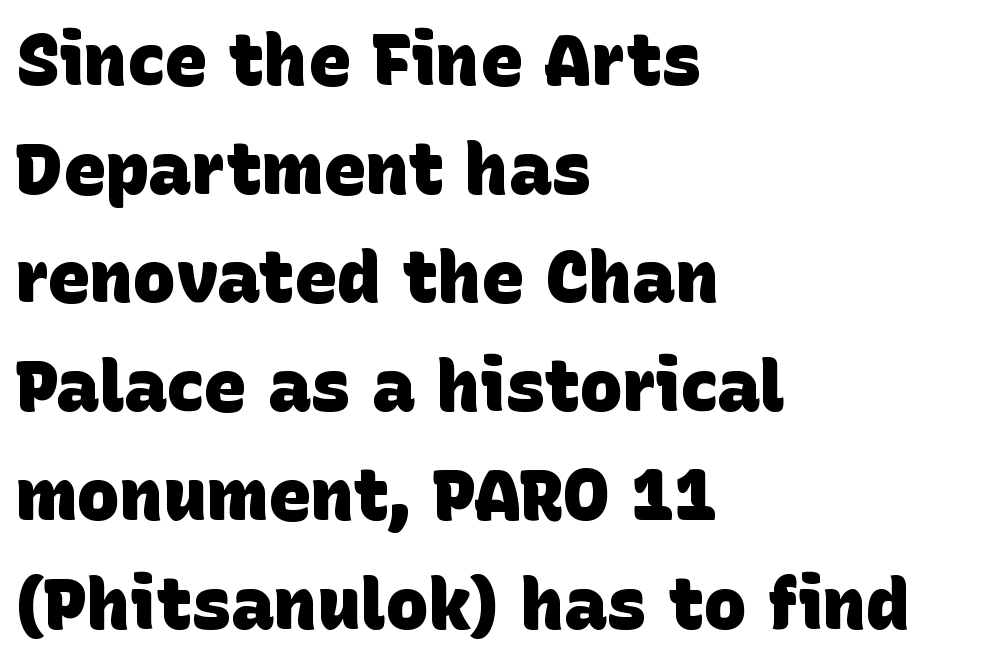
{"serif": "no", "bold": "yes", "weight": "heavy", "width": "normal", "stroke_contrast": "low", "x_height": "large", "monospaced": "no", "underline": "no", "align": "left", "line_spacing": "normal", "line_spacing_ratio": 1.51, "letter_spacing": "normal", "letter_spacing_em": 0.0, "glyph_px": 72}
